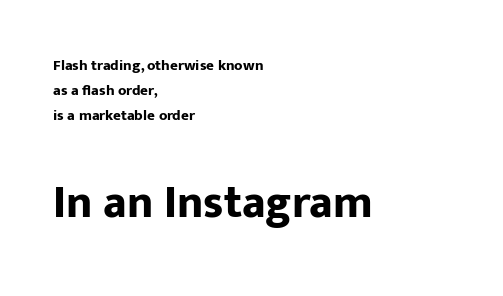
Bold? Absolutely — the strokes are thick and heavy. The rendering enlarges the type as you move from the upper chunk to the lower. Glance below the letters and you will spot only blank space. One-word summary of the alignment: left.
